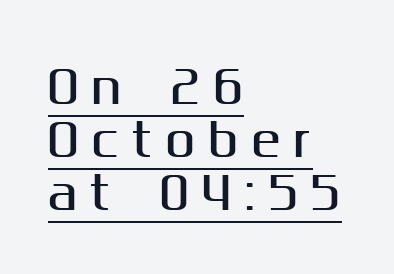
Q: Is the text italic (slanted)? A: No, it is upright.
Q: Is the typeface a serif or a sans-serif typeface? A: Sans-serif.
Q: Is the text underlined? A: Yes.
Q: How is the paragraph aligned? A: Left-aligned.
Q: Is the spacing between letters normal or unusually wide? A: Unusually wide.
Q: Width (condensed, normal, or wide)? A: Normal.
Q: Stroke contrast? A: Medium.
Q: x-height? A: Medium.
Q: Monospaced? A: No.
